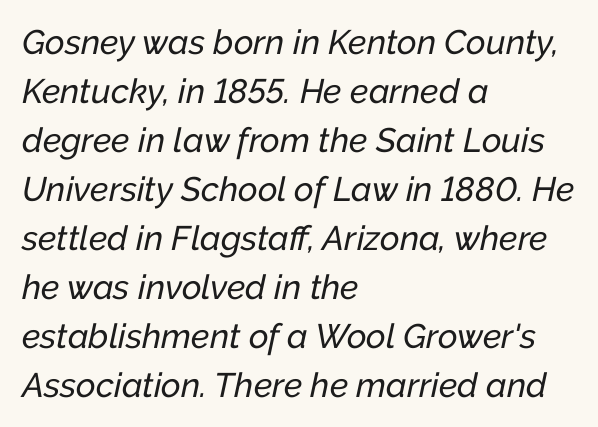
{"italic": "yes", "lean": "right", "slant_degrees": 12, "width": "normal", "stroke_contrast": "low", "x_height": "medium", "monospaced": "no", "underline": "no", "align": "left", "line_spacing": "normal", "line_spacing_ratio": 1.44, "letter_spacing": "normal", "letter_spacing_em": 0.0, "glyph_px": 34}
